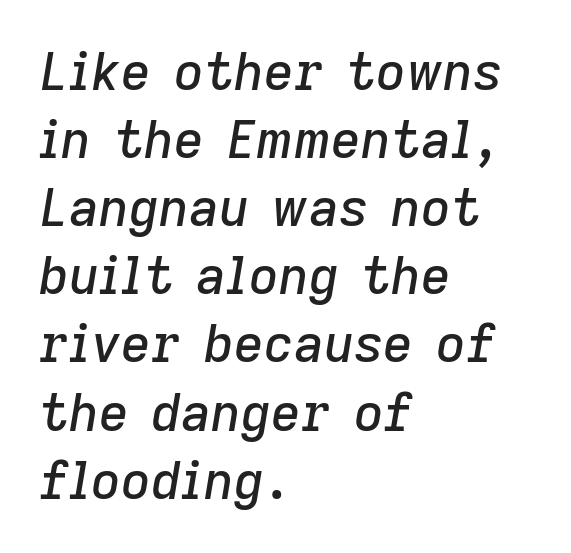
Q: Is the text italic (slanted)? A: Yes, it leans right by about 9 degrees.
Q: Is the text underlined? A: No.
Q: How is the paragraph aligned? A: Left-aligned.
Q: Is the spacing between letters normal or unusually wide? A: Normal.
Q: Is the spacing between lines tight, normal or loose? A: Normal.
Q: Width (condensed, normal, or wide)? A: Normal.
Q: Stroke contrast? A: Low.
Q: x-height? A: Medium.
Q: Monospaced? A: No.
